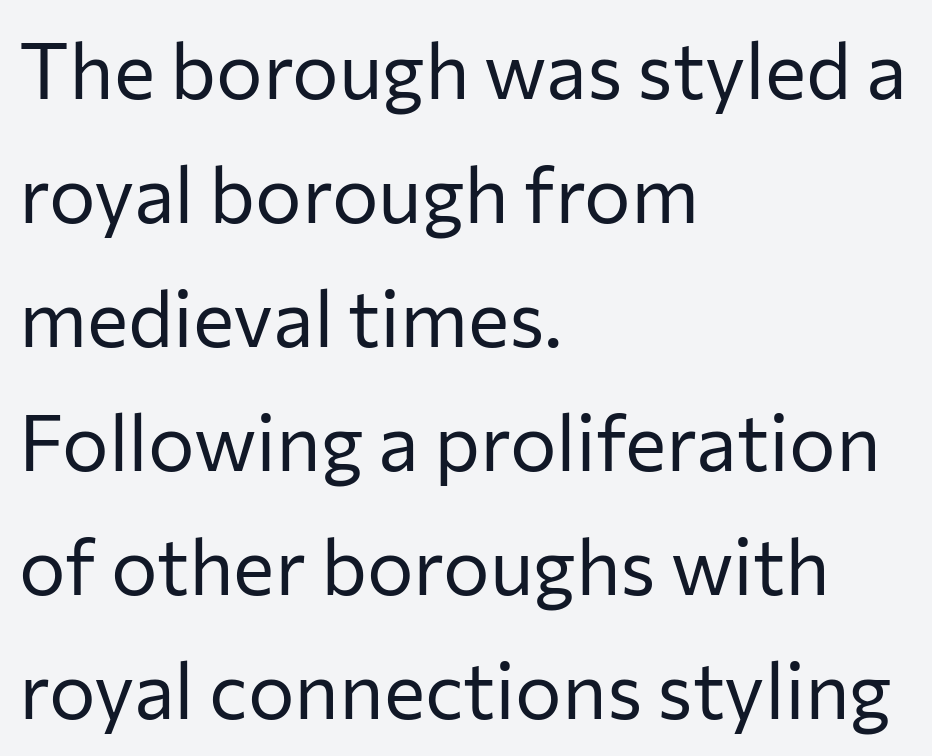
How are the letters spaced? Ordinarily, with no added tracking. Do the characters align in a grid? No, the font is proportional. The rendering uses a moderate line-height, typical for paragraphs. Every stem runs plumb, perpendicular to the baseline. Is the stroke heavy? The answer is a plain regular-or-lighter. Horizontally, the lines are justified to the leading edge only.
